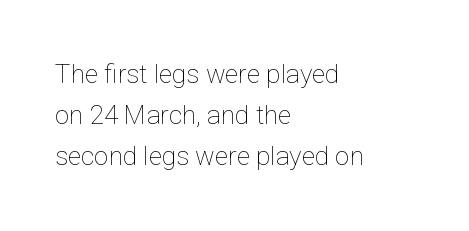
The image shows 26 px text type, upright; set left-aligned, normal line spacing (1.57x), normal letter spacing, not underlined.
